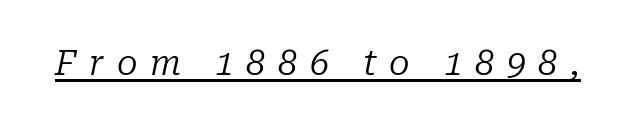
Ink coverage per letter is moderate at most. Tracking value appears strongly positive — letters spread wide. The designer went with a serif here, giving each stem small feet. In terms of posture, this sample is oblique. What decoration does the sample have? An underline. You could not count columns in this text — the font is proportionally spaced.
